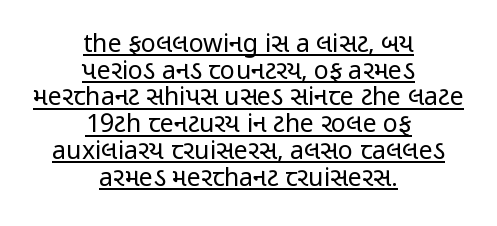
The image shows 25 px text type, upright; set centered, tight line spacing (1.07x), normal letter spacing, underlined.
